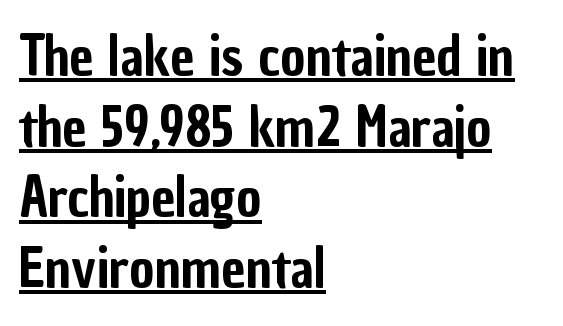
Q: Is the text italic (slanted)? A: No, it is upright.
Q: Is the typeface a serif or a sans-serif typeface? A: Sans-serif.
Q: Is the text underlined? A: Yes.
Q: How is the paragraph aligned? A: Left-aligned.
Q: Is the spacing between letters normal or unusually wide? A: Normal.
Q: Is the spacing between lines tight, normal or loose? A: Normal.
Q: Width (condensed, normal, or wide)? A: Condensed.
Q: Stroke contrast? A: Low.
Q: x-height? A: Medium.
Q: Monospaced? A: No.
